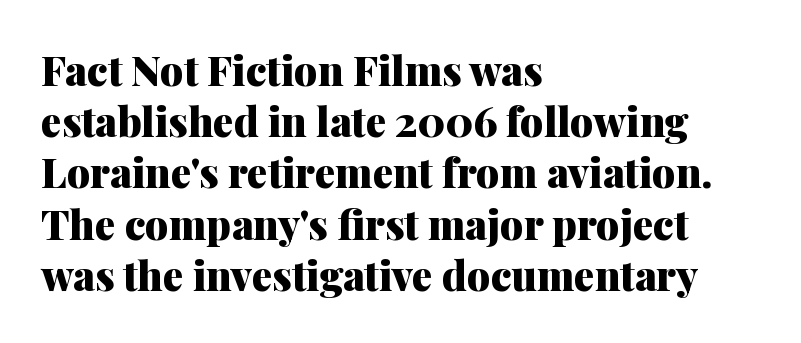
{"serif": "yes", "italic": "no", "bold": "yes", "weight": "heavy", "width": "normal", "stroke_contrast": "medium", "x_height": "medium", "monospaced": "no", "underline": "no", "align": "left", "line_spacing": "normal", "line_spacing_ratio": 1.25, "letter_spacing": "normal", "letter_spacing_em": 0.0, "glyph_px": 41}
